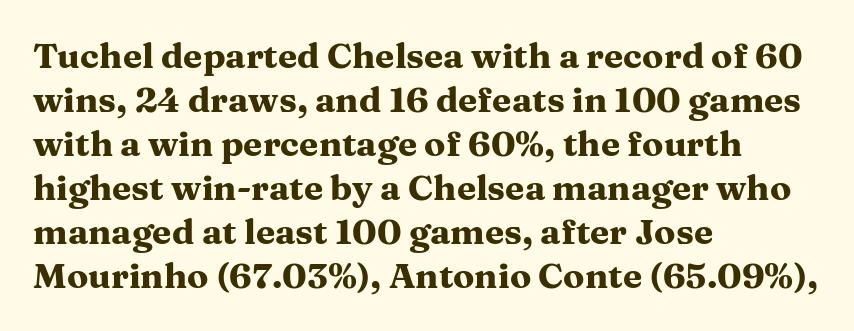
The image shows 35 px heavy, wide serif type, upright; set left-aligned, normal line spacing (1.26x), normal letter spacing, not underlined; medium stroke contrast and a medium x-height.
